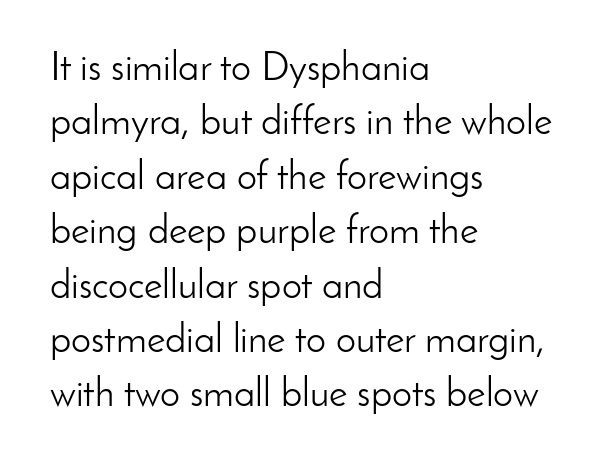
The rendering anchors every line to the left-hand side. Is the letter spacing exaggerated? No — it looks like the ordinary default. Interline gaps are of average width in this sample. Does the type have serifs? No, each stem ends abruptly. Counters stay open thanks to moderate or lighter strokes.
